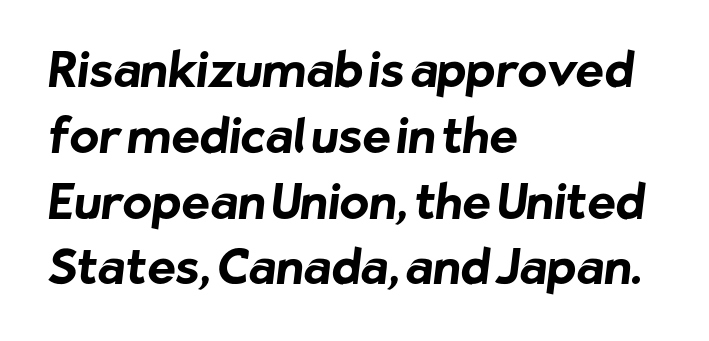
{"serif": "no", "bold": "yes", "weight": "bold", "width": "normal", "stroke_contrast": "low", "x_height": "medium", "monospaced": "no", "underline": "no", "align": "left", "line_spacing": "normal", "line_spacing_ratio": 1.37, "letter_spacing": "normal", "letter_spacing_em": 0.0, "glyph_px": 48}
